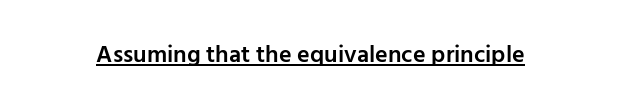
{"italic": "no", "bold": "semi", "underline": "yes", "letter_spacing": "normal", "letter_spacing_em": 0.0, "glyph_px": 24}
